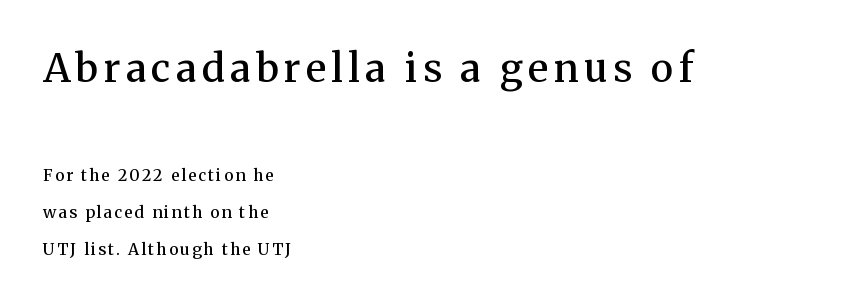
The image shows 39 px semibold serif type, upright; set left-aligned, loose line spacing (2.32x), not underlined; the first (top) block is 2.44x larger; medium stroke contrast and a medium x-height.
